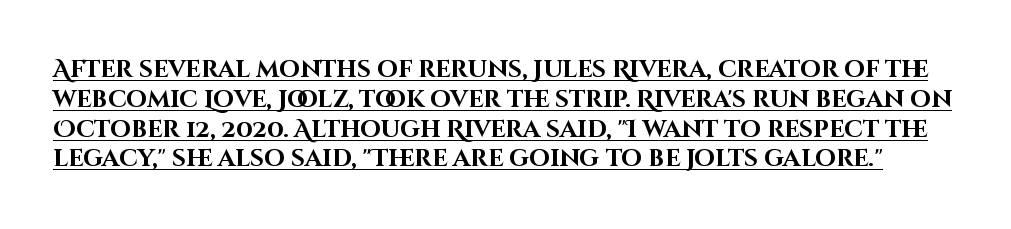
Q: Is the text bold? A: Yes.
Q: Is the text italic (slanted)? A: No, it is upright.
Q: Is the text underlined? A: Yes.
Q: Is the spacing between letters normal or unusually wide? A: Normal.
